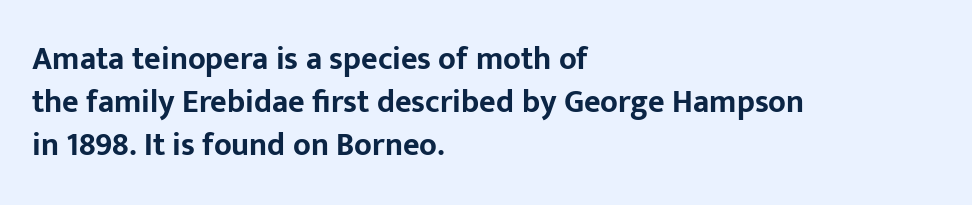
{"serif": "no", "italic": "no", "bold": "yes", "weight": "bold", "width": "normal", "stroke_contrast": "low", "x_height": "medium", "monospaced": "no", "underline": "no", "align": "left", "line_spacing": "normal", "line_spacing_ratio": 1.34, "letter_spacing": "normal", "letter_spacing_em": 0.0, "glyph_px": 32}
